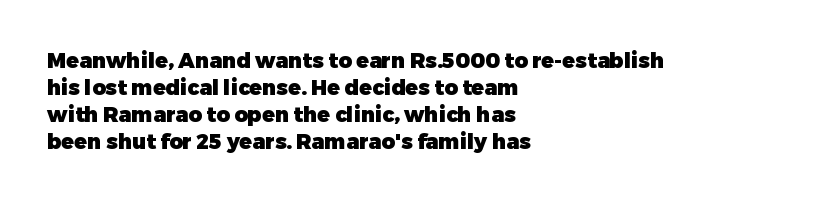
The space directly below the letters is spotless. In terms of leading, this rendering sits right in the middle. Notice how the stems are strictly vertical — no italics here. Honestly, the letter spacing is just normal — you wouldn't notice it. Typesetter's note: full bold, strokes at maximum text heaviness.
